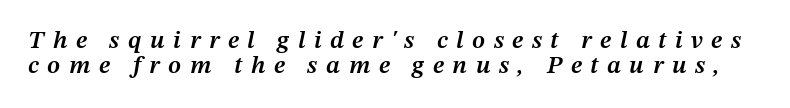
Q: Is the text bold? A: Semi-bold.
Q: Is the text italic (slanted)? A: Yes, it leans right by about 12 degrees.
Q: Is the text underlined? A: No.
Q: Is the spacing between letters normal or unusually wide? A: Unusually wide.
Q: Is the spacing between lines tight, normal or loose? A: Tight.
